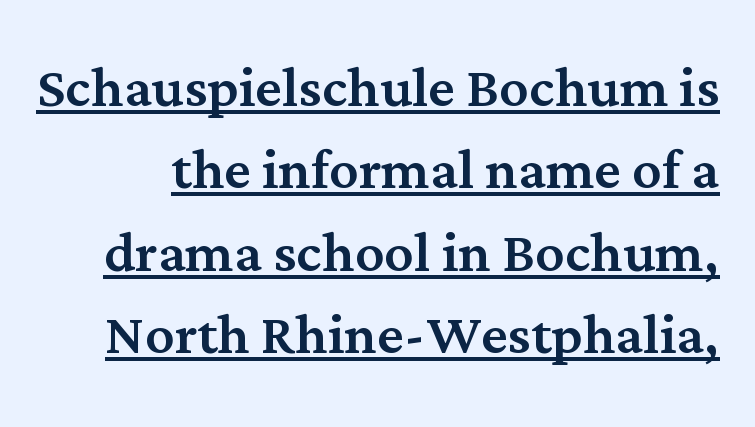
{"serif": "yes", "italic": "no", "width": "normal", "stroke_contrast": "medium", "x_height": "medium", "monospaced": "no", "underline": "yes", "line_spacing": "tight", "line_spacing_ratio": 1.13, "letter_spacing": "normal", "letter_spacing_em": 0.0, "glyph_px": 73}
